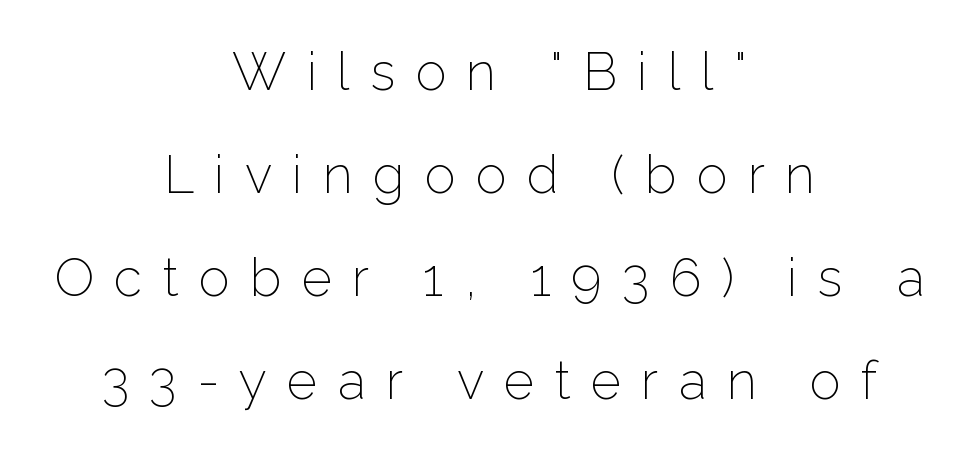
Q: Is the text bold? A: No.
Q: Is the text italic (slanted)? A: No, it is upright.
Q: Is the typeface a serif or a sans-serif typeface? A: Sans-serif.
Q: Is the text underlined? A: No.
Q: How is the paragraph aligned? A: Centered.
Q: Is the spacing between letters normal or unusually wide? A: Unusually wide.
Q: Is the spacing between lines tight, normal or loose? A: Loose.
Q: Width (condensed, normal, or wide)? A: Normal.
Q: Stroke contrast? A: Low.
Q: x-height? A: Medium.
Q: Monospaced? A: No.
